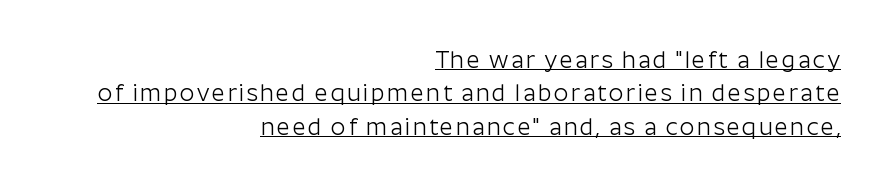
The rendered words wear a rule along their underside. This block has exactly the height ordinary leading produces. The letters look calm and open, with moderate or lighter stems. Quick note: not italic, upright. The rendering anchors every line to the right-hand side.
